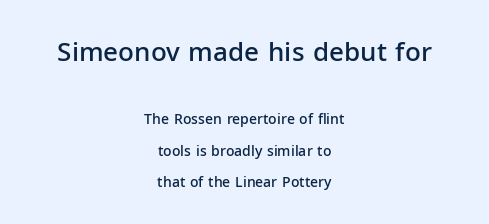
The image shows 26 px text type, upright; set centered, loose line spacing (2.25x), normal letter spacing, not underlined; the first (top) block is 1.86x larger.
